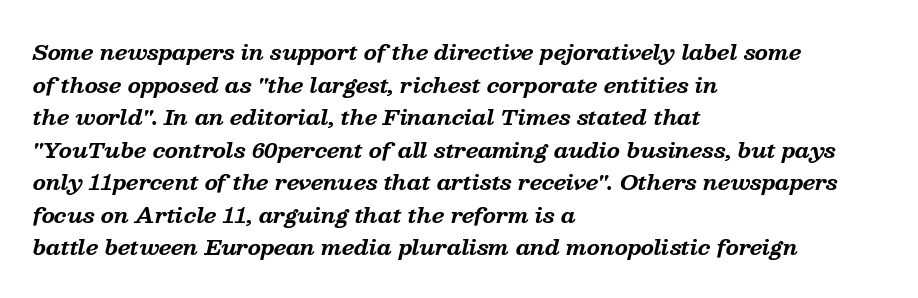
{"italic": "yes", "lean": "right", "slant_degrees": 13, "bold": "yes", "underline": "no", "align": "left", "line_spacing": "normal", "line_spacing_ratio": 1.55, "letter_spacing": "normal", "letter_spacing_em": 0.0, "glyph_px": 21}
